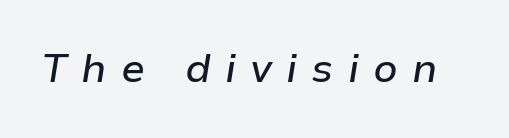
The image shows 40 px text type, italic (leaning right); set unusually wide letter spacing (+0.35 em), not underlined; low stroke contrast and a medium x-height.
